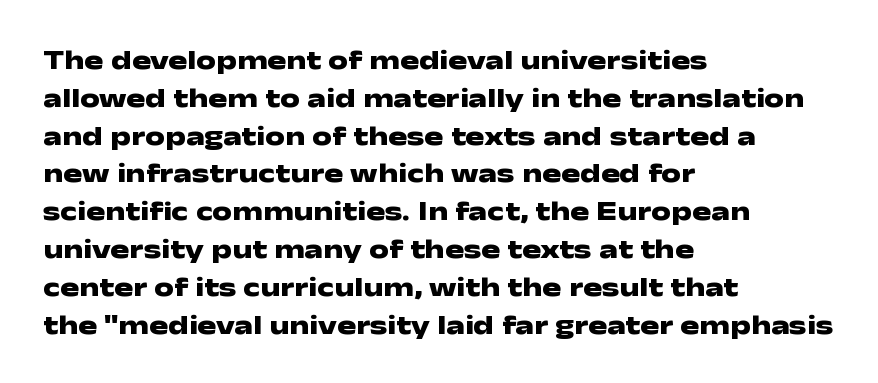
{"serif": "no", "italic": "no", "bold": "yes", "weight": "heavy", "width": "wide", "stroke_contrast": "low", "x_height": "medium", "monospaced": "no", "underline": "no", "align": "left", "line_spacing": "normal", "line_spacing_ratio": 1.35, "letter_spacing": "normal", "letter_spacing_em": 0.0, "glyph_px": 28}
